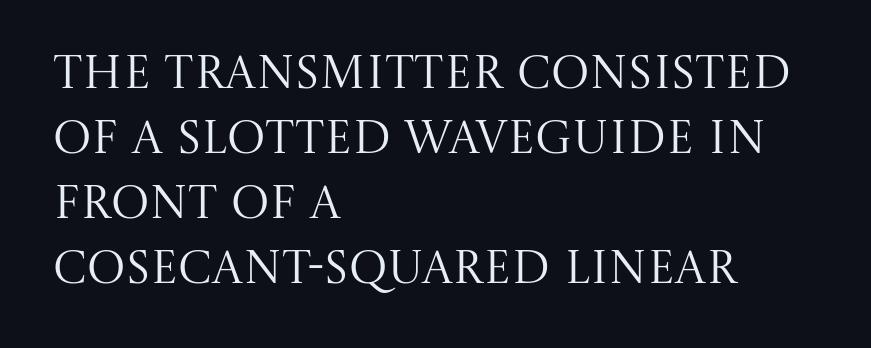
Q: Is the text bold? A: No.
Q: Is the text italic (slanted)? A: No, it is upright.
Q: Is the typeface a serif or a sans-serif typeface? A: Serif.
Q: Is the text underlined? A: No.
Q: How is the paragraph aligned? A: Left-aligned.
Q: Is the spacing between letters normal or unusually wide? A: Normal.
Q: Is the spacing between lines tight, normal or loose? A: Normal.
Q: Width (condensed, normal, or wide)? A: Normal.
Q: Stroke contrast? A: Medium.
Q: x-height? A: Large.
Q: Monospaced? A: No.
